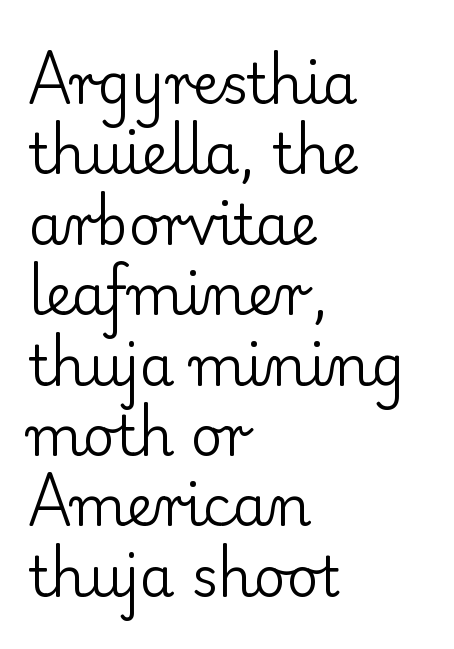
The image shows 55 px regular-weight serif type, upright; set left-aligned, normal line spacing (1.28x), normal letter spacing, not underlined; low stroke contrast and a small x-height.
